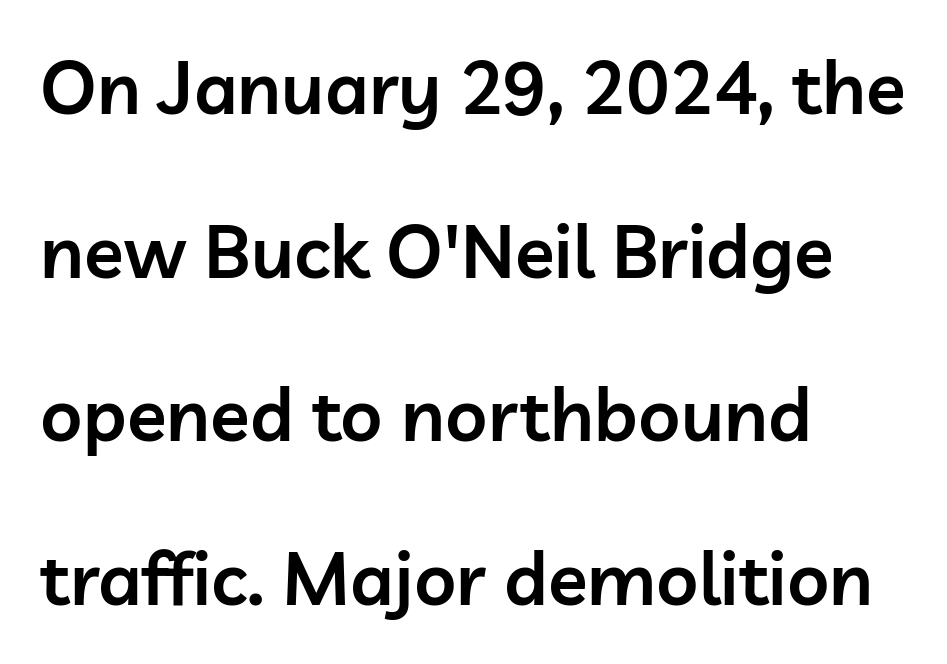
The image shows 73 px semibold sans-serif type, upright; set left-aligned, loose line spacing (2.24x), normal letter spacing, not underlined; low stroke contrast and a medium x-height.
